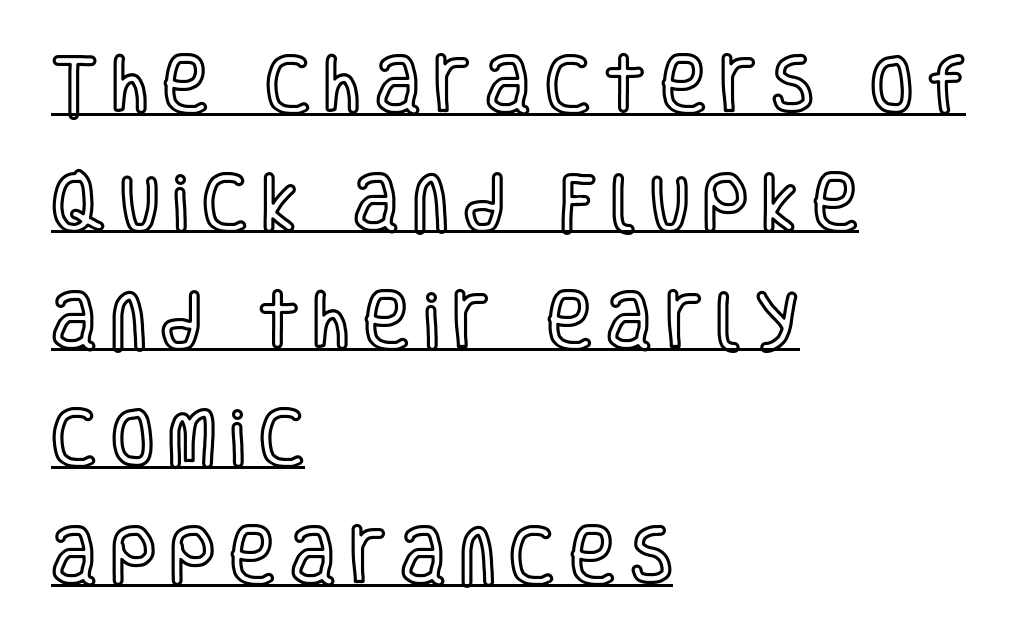
Q: Is the text italic (slanted)? A: No, it is upright.
Q: Is the text underlined? A: Yes.
Q: How is the paragraph aligned? A: Left-aligned.
Q: Is the spacing between letters normal or unusually wide? A: Unusually wide.
Q: Width (condensed, normal, or wide)? A: Condensed.
Q: x-height? A: Large.
Q: Monospaced? A: No.
